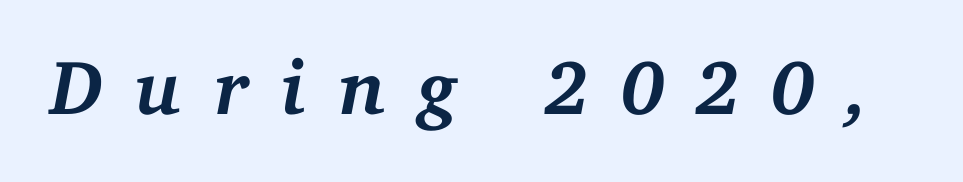
The image shows 77 px semibold serif type, italic (leaning right); set unusually wide letter spacing (+0.42 em), not underlined; medium stroke contrast and a medium x-height.
